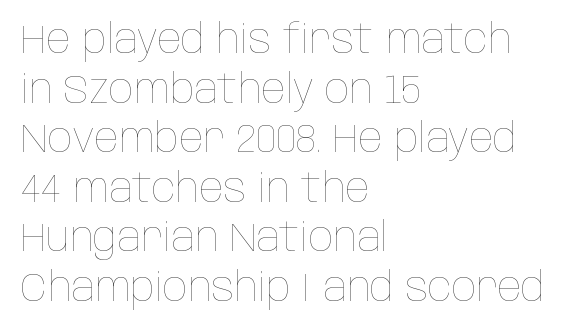
{"italic": "no", "bold": "no", "weight": "thin", "width": "condensed", "stroke_contrast": "low", "x_height": "large", "monospaced": "no", "underline": "no", "align": "left", "line_spacing_ratio": 1.24, "letter_spacing": "normal", "letter_spacing_em": 0.0, "glyph_px": 40}
